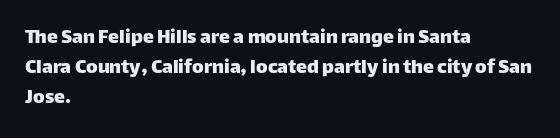
The image shows 22 px text type, upright; set left-aligned, normal line spacing (1.37x), normal letter spacing, not underlined.
